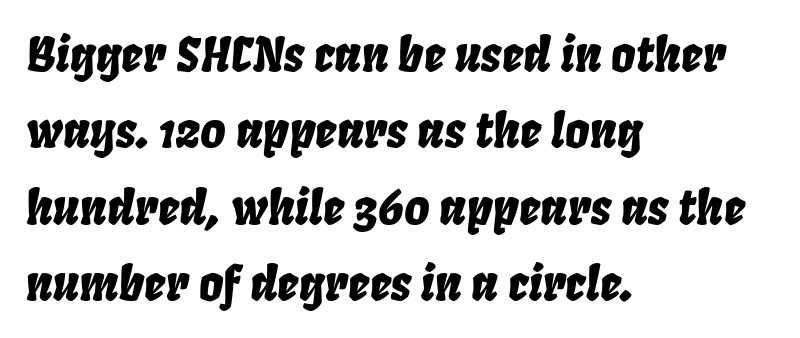
The image shows 48 px condensed type, italic (leaning right); set left-aligned, normal line spacing (1.59x), normal letter spacing, not underlined; low stroke contrast and a large x-height.
